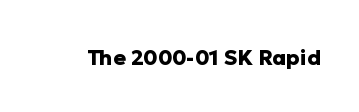
The letterforms sit shoulder to shoulder at normal distance. These lines were composed using upright roman letters. Check the space under the baseline: it is left empty. The sample has been set heavy, in full bold.
